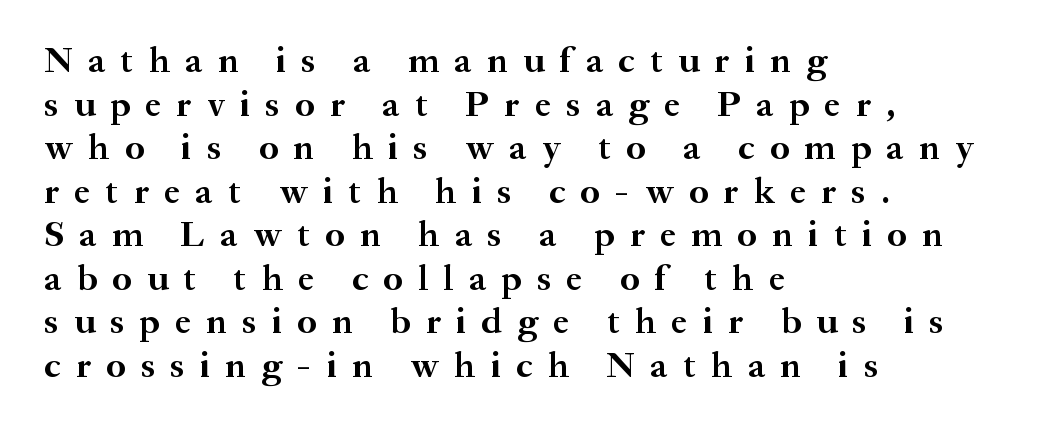
{"serif": "yes", "italic": "no", "bold": "yes", "weight": "semibold", "width": "normal", "stroke_contrast": "medium", "x_height": "small", "monospaced": "no", "underline": "no", "align": "left", "line_spacing_ratio": 1.21, "letter_spacing": "wide", "letter_spacing_em": 0.43, "glyph_px": 36}
